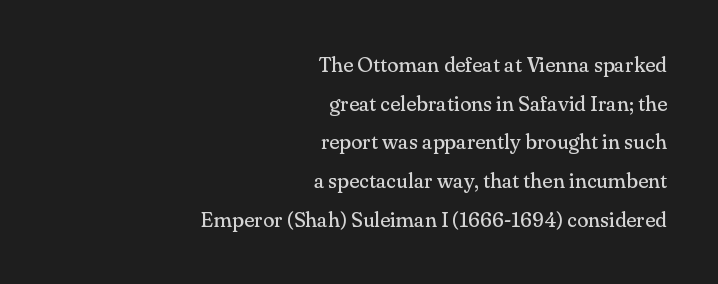
The image shows 21 px text type, upright; set right-aligned, line spacing 1.84x, normal letter spacing, not underlined.
